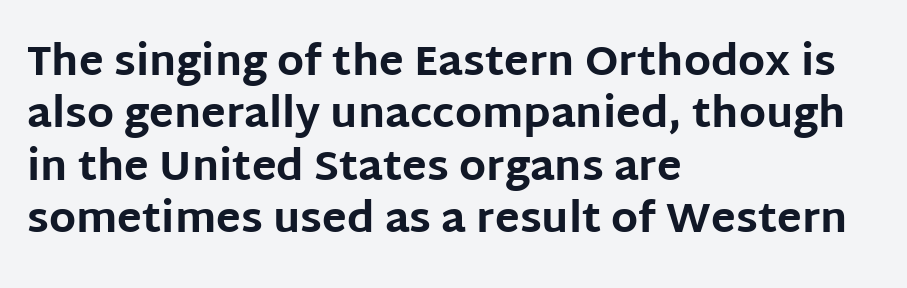
The image shows 41 px bold sans-serif type, upright; set left-aligned, normal line spacing (1.28x), normal letter spacing, not underlined; low stroke contrast and a large x-height.
